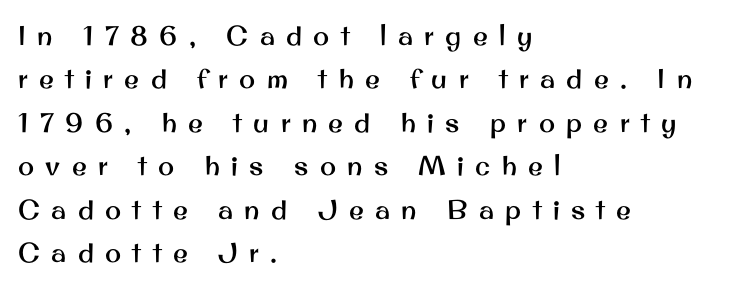
Ascenders rise straight up at ninety degrees. The passage shown is not underscored anywhere. Quick note: interline space is typical. The gaps between neighbouring characters are conspicuously large.
